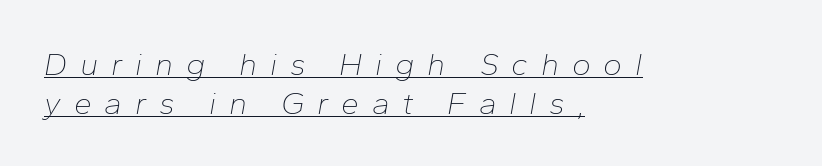
The image shows 32 px thin type, italic (leaning right); set left-aligned, line spacing 1.21x, unusually wide letter spacing (+0.4 em), underlined; low stroke contrast and a medium x-height.
